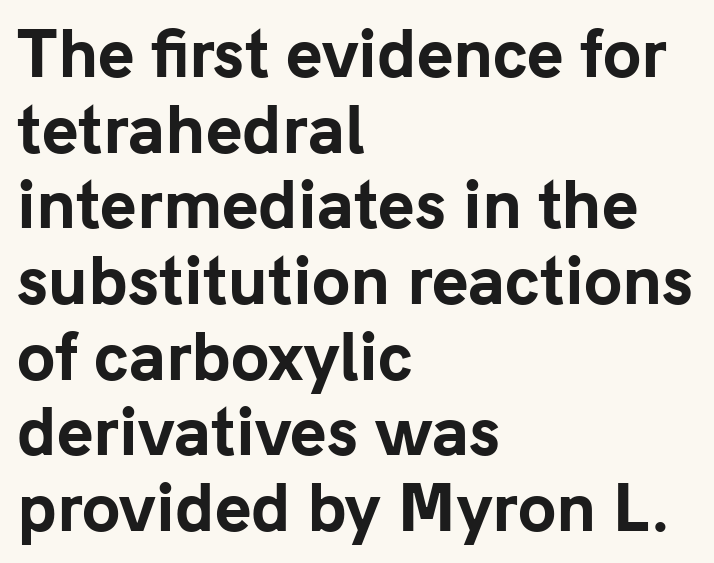
What stands out about the letter spacing? Nothing — it is the standard amount. Caption: multi-line text, flush left, ragged right. Vertical strokes here are truly vertical. Regarding serifs, this sample does without them.
